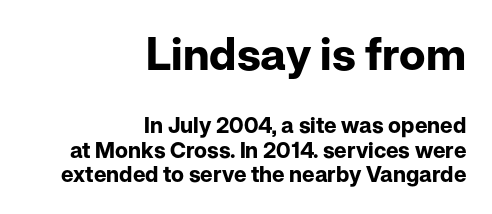
Default kerning and tracking; the words read as compact shapes. The typography opts for an upright posture over an oblique one. The block of text is dense from top to bottom, with scant space between rows. Size hierarchy here favors the leading block over the trailing one.
